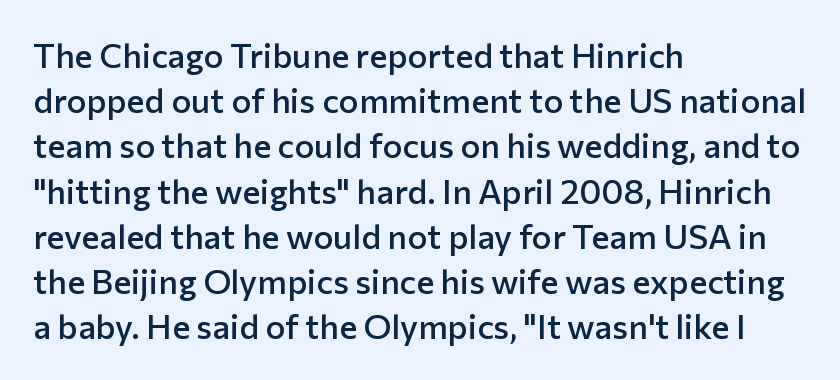
Q: Is the text bold? A: Semi-bold.
Q: Is the text italic (slanted)? A: No, it is upright.
Q: Is the typeface a serif or a sans-serif typeface? A: Sans-serif.
Q: Is the text underlined? A: No.
Q: How is the paragraph aligned? A: Left-aligned.
Q: Is the spacing between letters normal or unusually wide? A: Normal.
Q: Is the spacing between lines tight, normal or loose? A: Normal.
Q: Width (condensed, normal, or wide)? A: Normal.
Q: Stroke contrast? A: Low.
Q: x-height? A: Medium.
Q: Monospaced? A: No.
